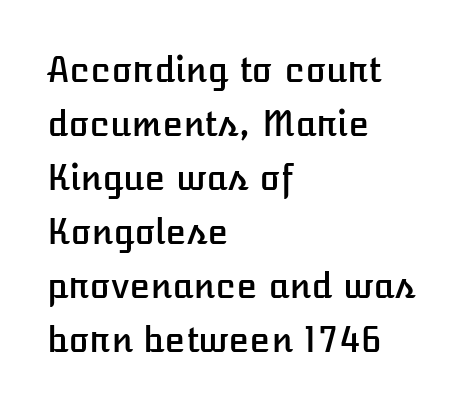
{"italic": "no", "width": "normal", "stroke_contrast": "low", "x_height": "medium", "monospaced": "no", "underline": "no", "align": "left", "line_spacing": "normal", "line_spacing_ratio": 1.59, "letter_spacing": "normal", "letter_spacing_em": 0.0, "glyph_px": 34}
